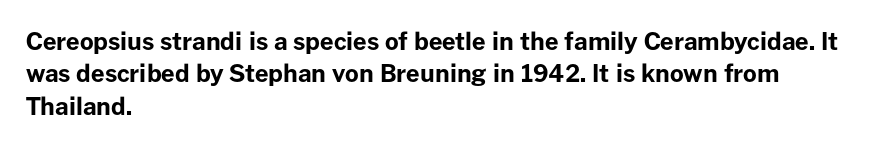
The image shows 24 px bold type, upright; set left-aligned, normal line spacing (1.35x), normal letter spacing, not underlined.
